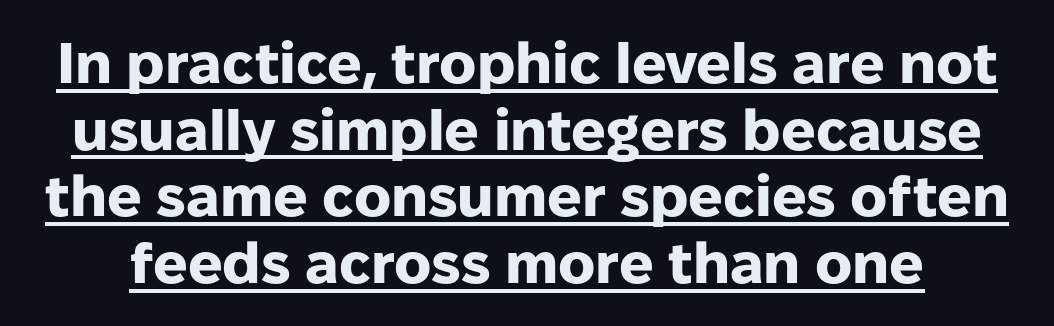
{"serif": "no", "italic": "no", "bold": "yes", "weight": "heavy", "width": "normal", "stroke_contrast": "low", "x_height": "medium", "monospaced": "no", "underline": "yes", "line_spacing_ratio": 1.17, "letter_spacing": "normal", "letter_spacing_em": 0.0, "glyph_px": 57}
